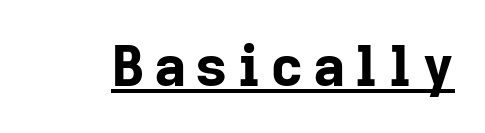
The image shows 56 px bold sans-serif type, upright; set underlined; low stroke contrast and a medium x-height.
